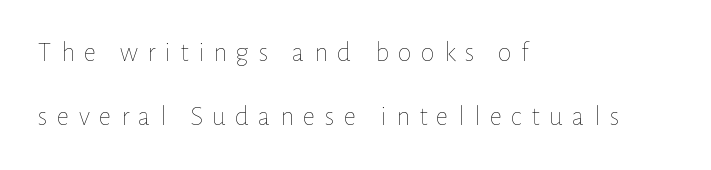
Q: Is the text bold? A: No.
Q: Is the text italic (slanted)? A: No, it is upright.
Q: Is the text underlined? A: No.
Q: How is the paragraph aligned? A: Left-aligned.
Q: Is the spacing between letters normal or unusually wide? A: Unusually wide.
Q: Is the spacing between lines tight, normal or loose? A: Loose.
Q: Width (condensed, normal, or wide)? A: Normal.
Q: Stroke contrast? A: Low.
Q: x-height? A: Medium.
Q: Monospaced? A: No.
